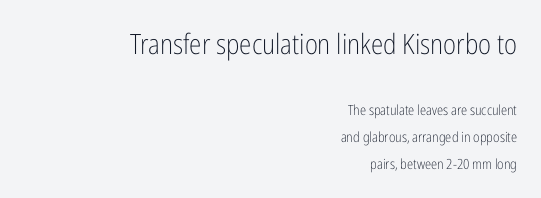
Q: Is the text bold? A: No.
Q: Is the text italic (slanted)? A: No, it is upright.
Q: Is the typeface a serif or a sans-serif typeface? A: Sans-serif.
Q: Is the text underlined? A: No.
Q: How is the paragraph aligned? A: Right-aligned.
Q: Is the spacing between letters normal or unusually wide? A: Normal.
Q: Is the spacing between lines tight, normal or loose? A: Loose.
Q: Which block of text is set in a larger size, the first (top) or the second (bottom)? A: The first (top) one.
Q: Width (condensed, normal, or wide)? A: Condensed.
Q: Stroke contrast? A: Low.
Q: x-height? A: Medium.
Q: Monospaced? A: No.
